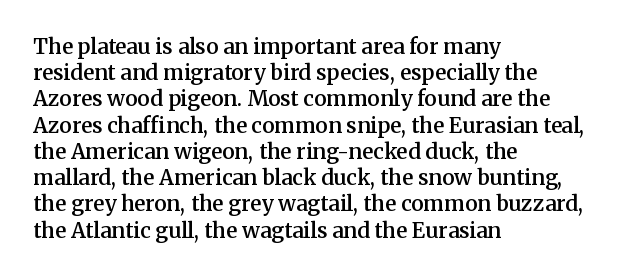
{"italic": "no", "bold": "semi", "underline": "no", "align": "left", "line_spacing": "normal", "line_spacing_ratio": 1.25, "letter_spacing": "normal", "letter_spacing_em": 0.0, "glyph_px": 21}
